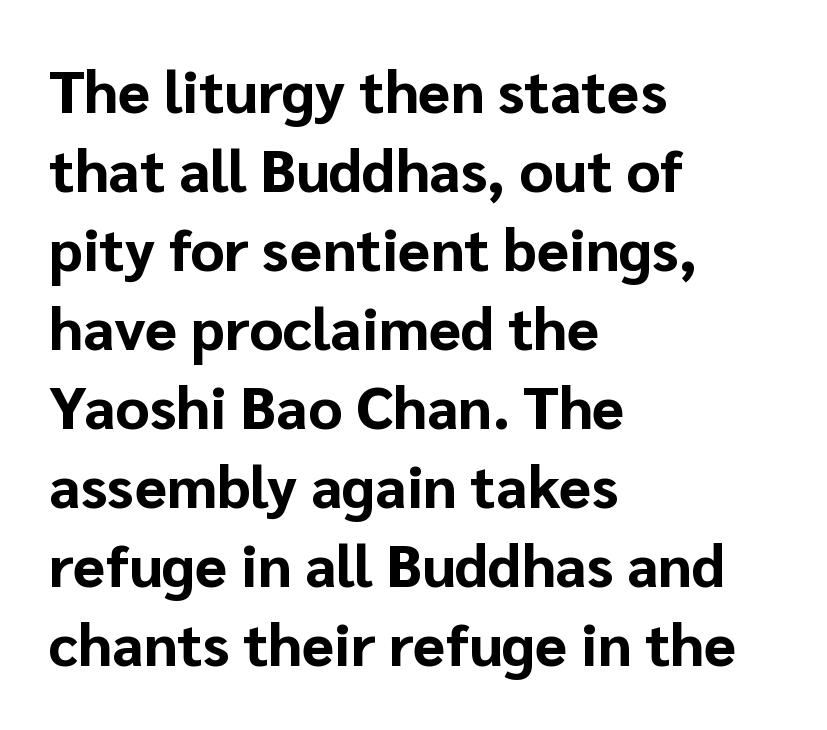
Q: Is the text bold? A: Yes.
Q: Is the text italic (slanted)? A: No, it is upright.
Q: Is the typeface a serif or a sans-serif typeface? A: Sans-serif.
Q: Is the text underlined? A: No.
Q: How is the paragraph aligned? A: Left-aligned.
Q: Is the spacing between letters normal or unusually wide? A: Normal.
Q: Is the spacing between lines tight, normal or loose? A: Normal.
Q: Width (condensed, normal, or wide)? A: Normal.
Q: Stroke contrast? A: Low.
Q: x-height? A: Medium.
Q: Monospaced? A: No.
